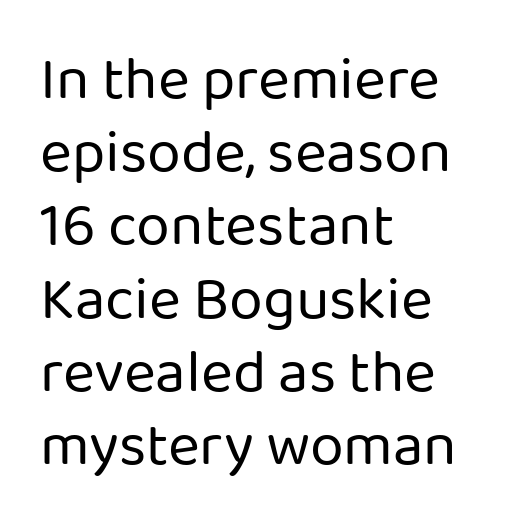
The passage shown is typed in a proportional face where columns would drift. Characters follow at the spacing the type designer built in. Weight: in the light-to-regular range. The rendering shows plain stroke endings on the letterforms — a sans-serif design.
